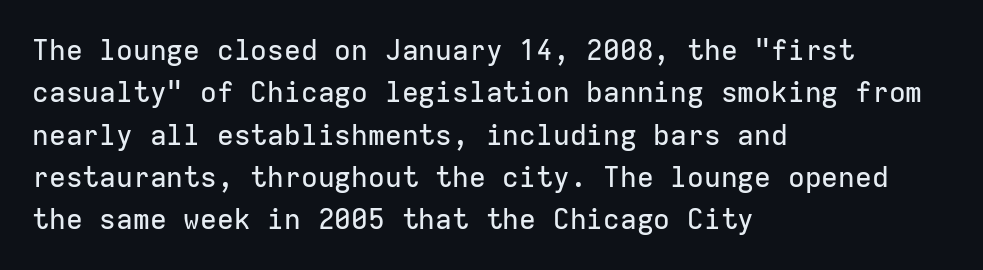
In terms of letterspacing, this is plain default setting. The lettering holds an erect, upright posture throughout. The letters march in equal steps, a hallmark of fixed-pitch type. The gap between lines stays unmarked.
